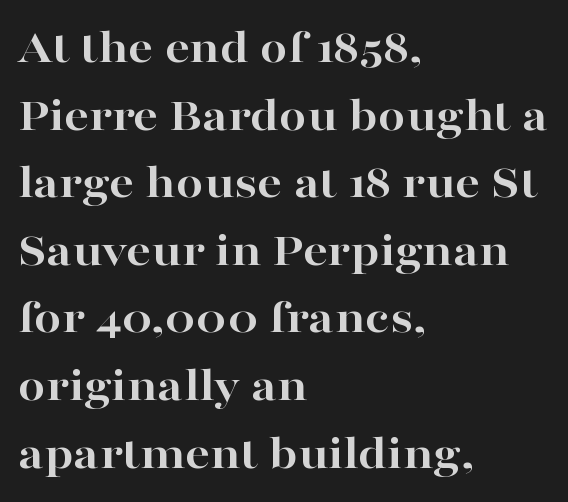
Yep, those are serifs on the letters. Honestly, the row spacing looks completely unremarkable. This sample has the flowing, uneven cadence of proportional lettering. Caption: multi-line text, flush left, ragged right.
